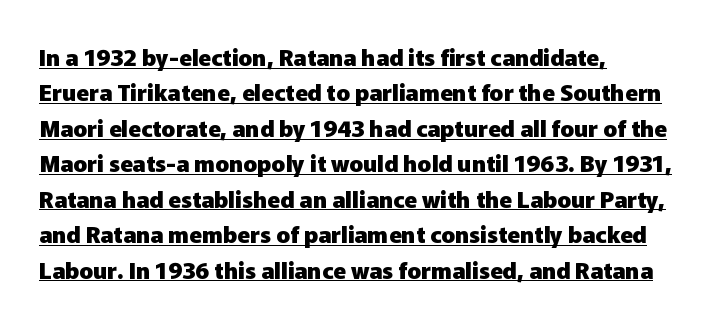
Tall strokes in this sample are plumb rather than angled. A classic flush-left, rag-right setting is used for this passage. Descenders here cross a horizontal rule under the line. The gaps between neighbouring characters are ordinary and unremarkable.
